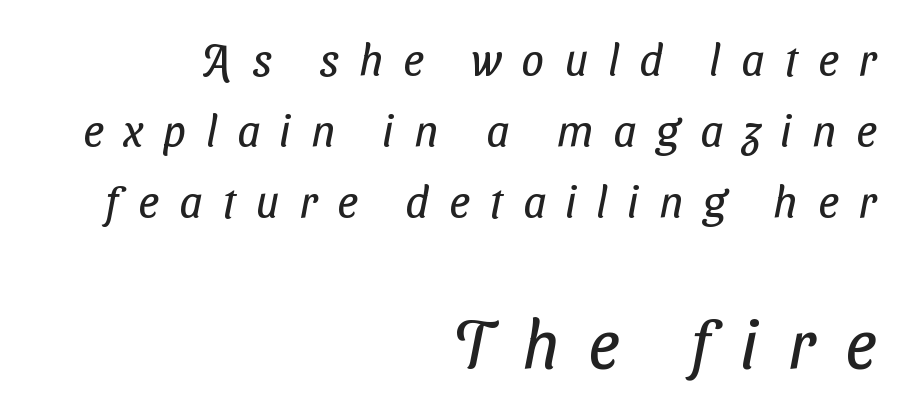
This rendering uses right alignment, leaving the left contour irregular. The strip under each line holds only bare page. The face used here is proportionally spaced, like ordinary book or web type. The strokes carry an ordinary text weight at most.
